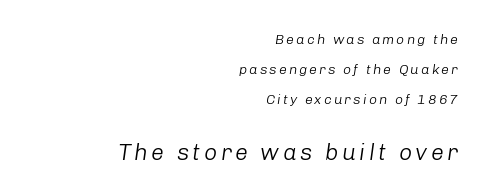
The image shows 23 px text type, italic (leaning right); set right-aligned, loose line spacing (2.13x), not underlined; the second (bottom) block is 1.64x larger.
